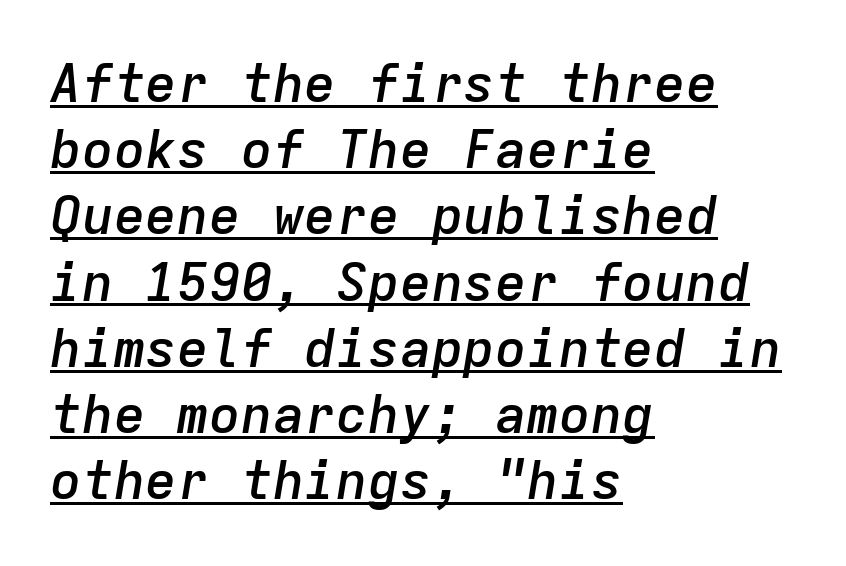
Left-aligned paragraph, ragged on the right. A continuous stroke trails under the words, as in a hyperlink. Normally led — the rows are evenly, conventionally spaced. The strokes are fattened partway — semibold, not bold.
